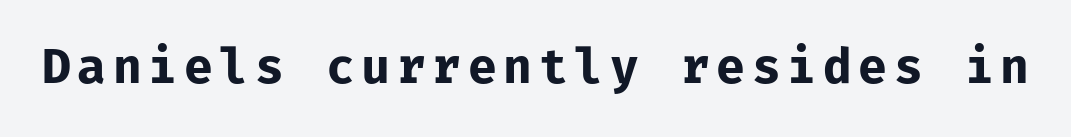
The image shows 47 px bold sans-serif type, upright; set not underlined; low stroke contrast and a medium x-height.
